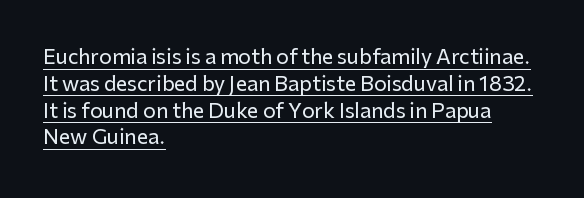
Q: Is the text italic (slanted)? A: No, it is upright.
Q: Is the text underlined? A: Yes.
Q: How is the paragraph aligned? A: Left-aligned.
Q: Is the spacing between letters normal or unusually wide? A: Normal.
Q: Is the spacing between lines tight, normal or loose? A: Normal.
